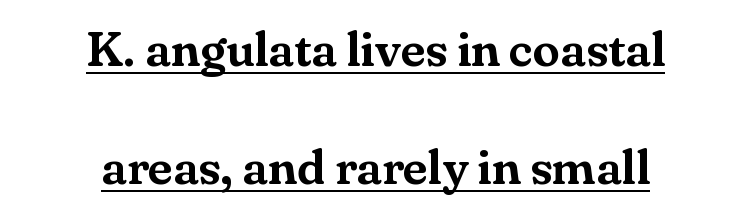
The image shows 49 px serif type, upright; set centered, loose line spacing (2.41x), normal letter spacing, underlined; medium stroke contrast and a small x-height.
